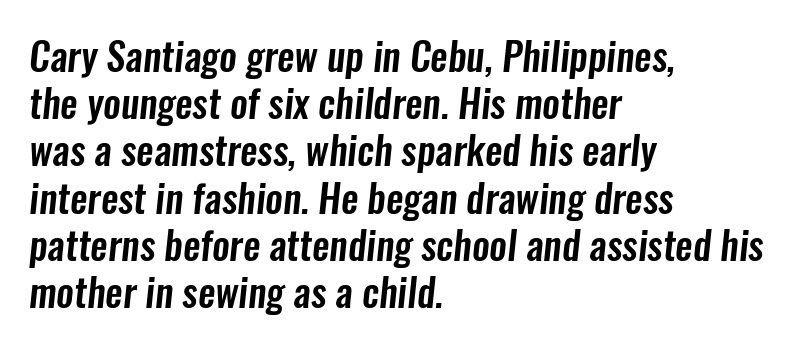
The letters advance in unequal steps, a hallmark of proportional type. Examine the stroke ends and you'll find no serifs. Here the glyphs are tracked normally, forming tight word shapes. Line beginnings align vertically; line endings do not.
